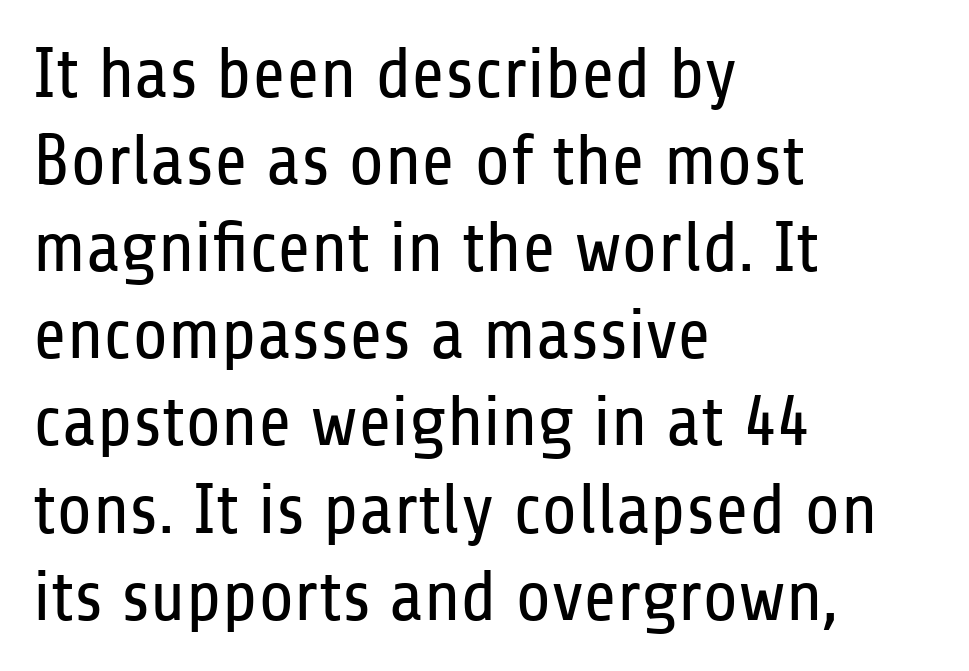
{"serif": "no", "italic": "no", "bold": "no", "weight": "regular", "width": "condensed", "stroke_contrast": "low", "x_height": "medium", "monospaced": "no", "underline": "no", "align": "left", "line_spacing_ratio": 1.21, "letter_spacing": "normal", "letter_spacing_em": 0.0, "glyph_px": 72}
